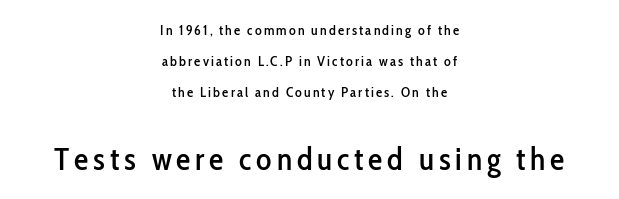
Q: Is the text italic (slanted)? A: No, it is upright.
Q: Is the typeface a serif or a sans-serif typeface? A: Sans-serif.
Q: Is the text underlined? A: No.
Q: How is the paragraph aligned? A: Centered.
Q: Is the spacing between lines tight, normal or loose? A: Loose.
Q: Which block of text is set in a larger size, the first (top) or the second (bottom)? A: The second (bottom) one.
Q: Width (condensed, normal, or wide)? A: Condensed.
Q: Stroke contrast? A: Low.
Q: x-height? A: Medium.
Q: Monospaced? A: No.
